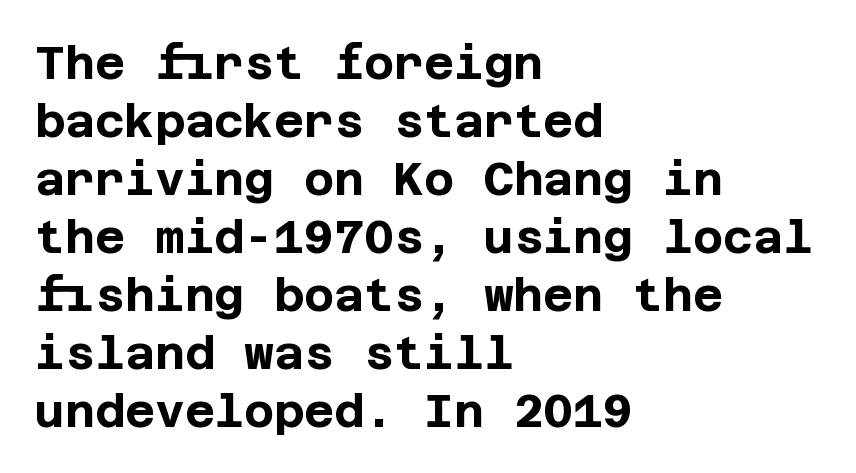
The image shows 46 px bold sans-serif type, upright; set left-aligned, normal line spacing (1.26x), normal letter spacing, not underlined; low stroke contrast and a large x-height.
